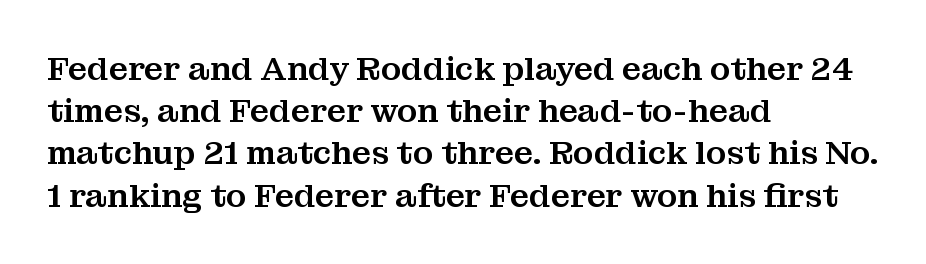
{"serif": "yes", "italic": "no", "width": "normal", "stroke_contrast": "medium", "x_height": "medium", "monospaced": "no", "underline": "no", "align": "left", "line_spacing": "normal", "line_spacing_ratio": 1.28, "letter_spacing": "normal", "letter_spacing_em": 0.0, "glyph_px": 33}
